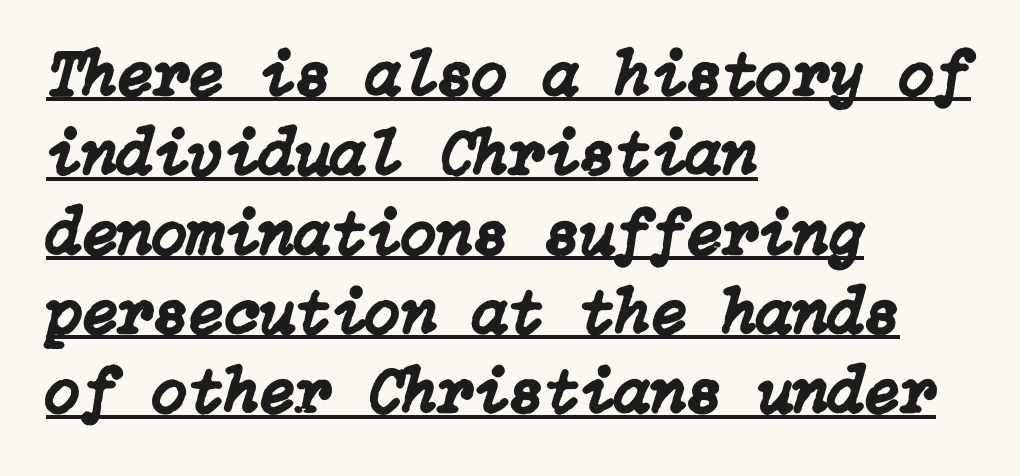
{"italic": "yes", "lean": "right", "slant_degrees": 15, "width": "normal", "stroke_contrast": "low", "x_height": "medium", "underline": "yes", "align": "left", "line_spacing_ratio": 1.22, "letter_spacing": "normal", "letter_spacing_em": 0.0, "glyph_px": 65}
